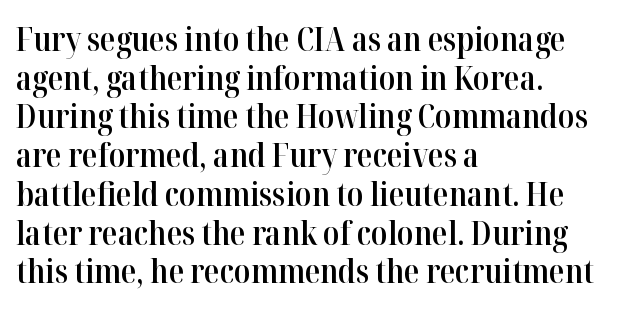
The image shows 32 px semibold serif type, upright; set left-aligned, line spacing 1.21x, normal letter spacing, not underlined; high stroke contrast and a medium x-height.
